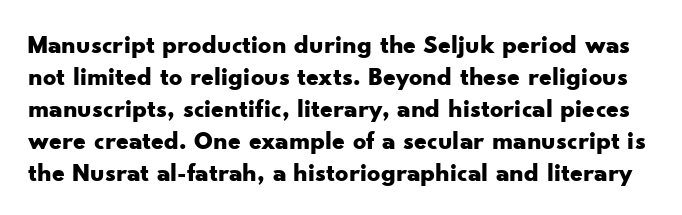
{"italic": "no", "bold": "yes", "underline": "no", "line_spacing_ratio": 1.23, "letter_spacing": "normal", "letter_spacing_em": 0.0, "glyph_px": 26}
